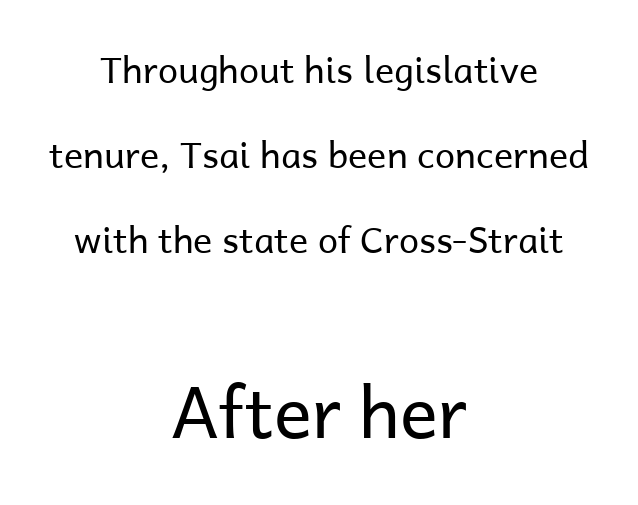
{"serif": "no", "italic": "no", "bold": "no", "weight": "regular", "width": "normal", "stroke_contrast": "low", "x_height": "medium", "monospaced": "no", "underline": "no", "align": "center", "line_spacing": "loose", "line_spacing_ratio": 2.36, "letter_spacing": "normal", "letter_spacing_em": 0.0, "larger_block": "second", "size_ratio": 1.97, "glyph_px": 71}
